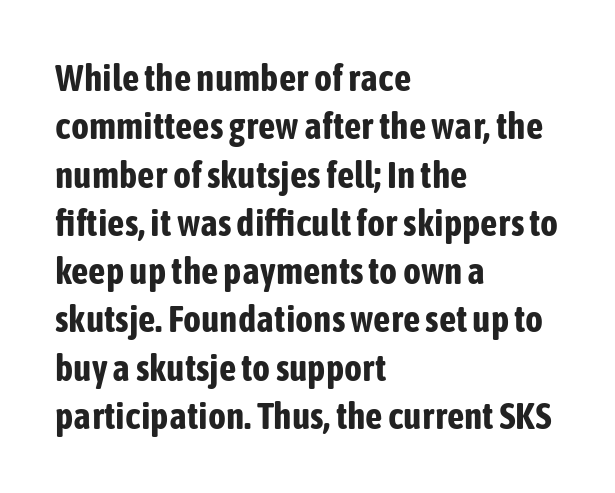
Q: Is the text bold? A: Yes.
Q: Is the text italic (slanted)? A: No, it is upright.
Q: Is the typeface a serif or a sans-serif typeface? A: Sans-serif.
Q: Is the text underlined? A: No.
Q: How is the paragraph aligned? A: Left-aligned.
Q: Is the spacing between letters normal or unusually wide? A: Normal.
Q: Is the spacing between lines tight, normal or loose? A: Normal.
Q: Width (condensed, normal, or wide)? A: Condensed.
Q: Stroke contrast? A: Low.
Q: x-height? A: Medium.
Q: Monospaced? A: No.
